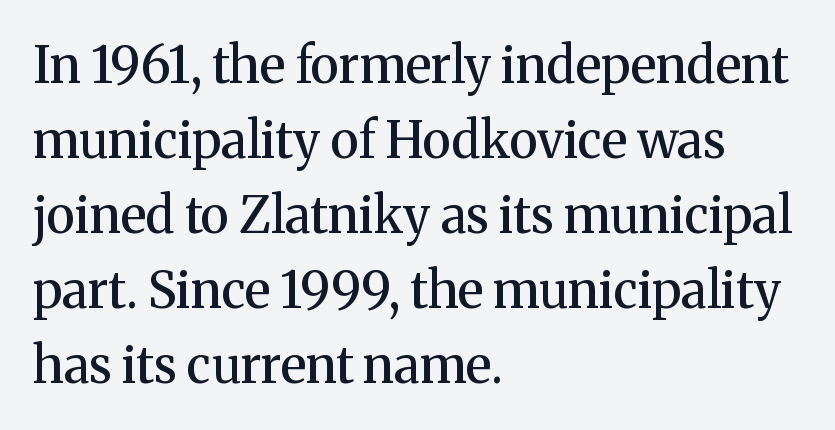
Q: Is the text bold? A: Semi-bold.
Q: Is the text italic (slanted)? A: No, it is upright.
Q: Is the typeface a serif or a sans-serif typeface? A: Serif.
Q: Is the text underlined? A: No.
Q: How is the paragraph aligned? A: Left-aligned.
Q: Is the spacing between letters normal or unusually wide? A: Normal.
Q: Is the spacing between lines tight, normal or loose? A: Normal.
Q: Width (condensed, normal, or wide)? A: Normal.
Q: Stroke contrast? A: Medium.
Q: x-height? A: Medium.
Q: Monospaced? A: No.
